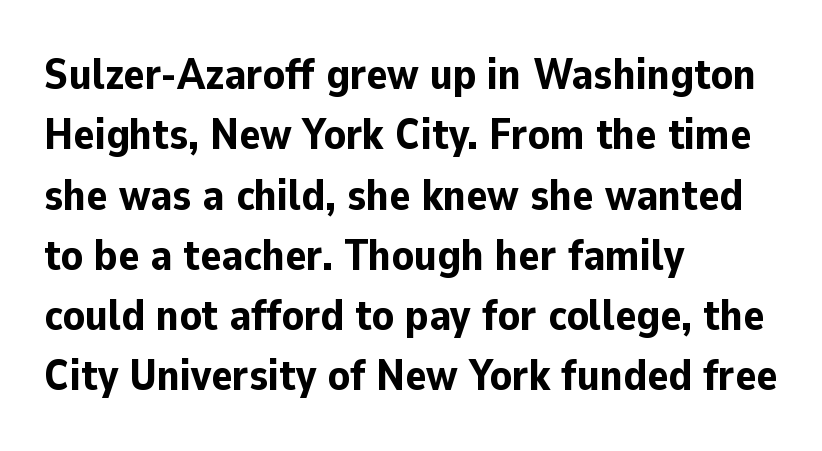
This rendering uses left alignment, leaving the right contour irregular. Each new line begins a customary step beneath the previous one. The gaps between neighbouring characters are ordinary and unremarkable. Lines of text with bare space underneath. Proportional: the letters do not fall into vertical columns. The rendering uses a bold face; every stroke is thick and dark.
